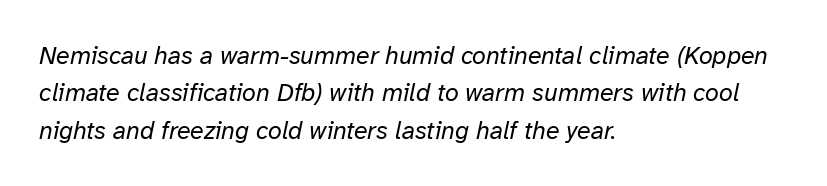
Q: Is the text bold? A: No.
Q: Is the text italic (slanted)? A: Yes, it leans right by about 12 degrees.
Q: Is the text underlined? A: No.
Q: How is the paragraph aligned? A: Left-aligned.
Q: Is the spacing between letters normal or unusually wide? A: Normal.
Q: Is the spacing between lines tight, normal or loose? A: Normal.
